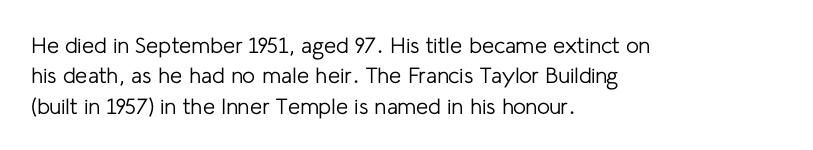
A quiet, ordinary-to-light weight characterises the typeface. The text block is weighted toward the left margin, trailing off unevenly rightward. This rendering leaves character spacing at its baseline value. Characters remain perfectly vertical along every line. The strip under each line holds only bare page.
